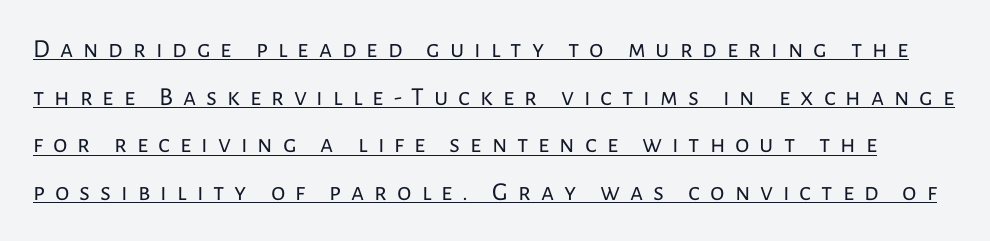
Q: Is the text bold? A: No.
Q: Is the text italic (slanted)? A: No, it is upright.
Q: Is the text underlined? A: Yes.
Q: Is the spacing between letters normal or unusually wide? A: Unusually wide.
